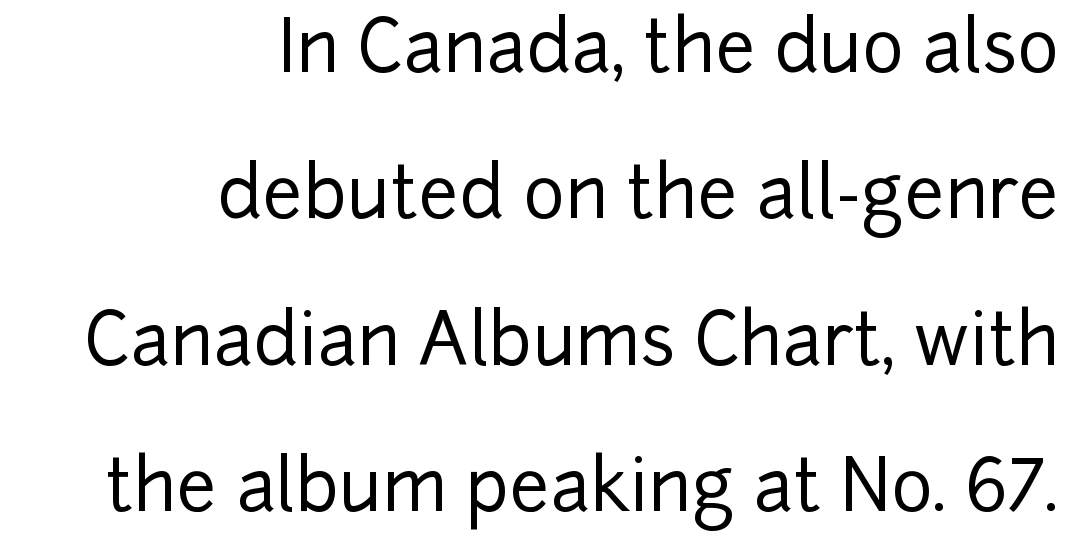
{"serif": "no", "italic": "no", "width": "normal", "stroke_contrast": "low", "x_height": "medium", "monospaced": "no", "underline": "no", "align": "right", "line_spacing": "loose", "line_spacing_ratio": 2.06, "letter_spacing": "normal", "letter_spacing_em": 0.0, "glyph_px": 71}
